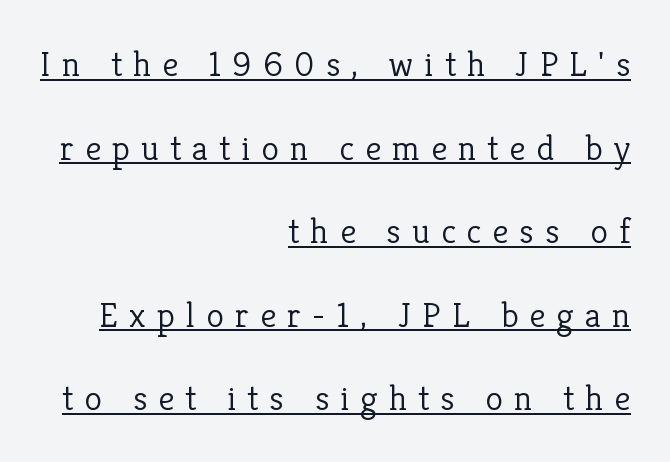
{"serif": "yes", "italic": "no", "bold": "no", "weight": "light", "width": "normal", "stroke_contrast": "low", "x_height": "medium", "monospaced": "no", "underline": "yes", "align": "right", "line_spacing": "loose", "line_spacing_ratio": 2.32, "letter_spacing": "wide", "letter_spacing_em": 0.31, "glyph_px": 36}
